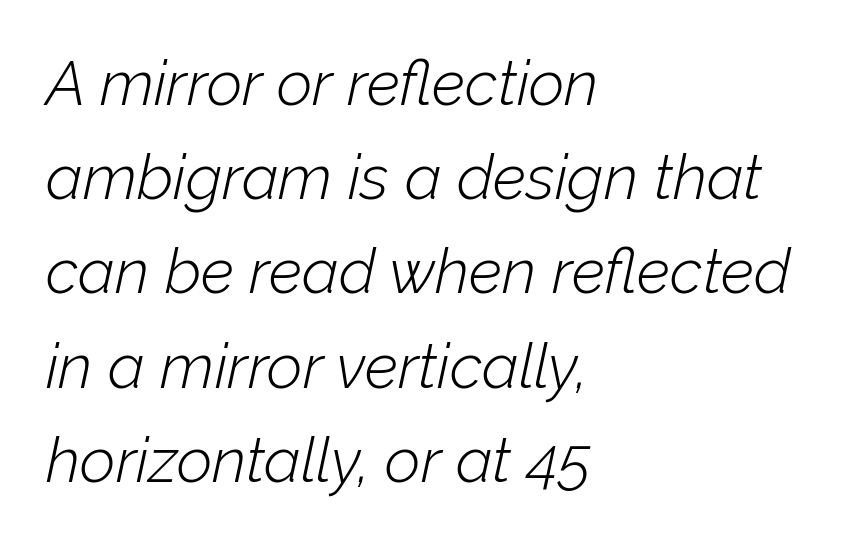
Q: Is the text bold? A: No.
Q: Is the text italic (slanted)? A: Yes, it leans right by about 12 degrees.
Q: Is the text underlined? A: No.
Q: How is the paragraph aligned? A: Left-aligned.
Q: Is the spacing between letters normal or unusually wide? A: Normal.
Q: Is the spacing between lines tight, normal or loose? A: Normal.
Q: Width (condensed, normal, or wide)? A: Normal.
Q: Stroke contrast? A: Low.
Q: x-height? A: Medium.
Q: Monospaced? A: No.
